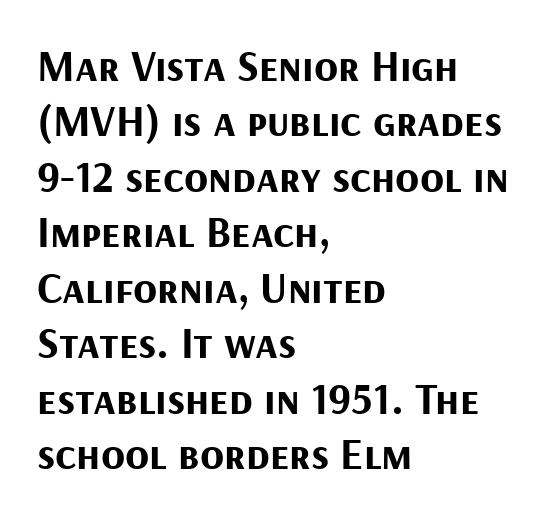
Q: Is the text bold? A: Yes.
Q: Is the text italic (slanted)? A: No, it is upright.
Q: Is the typeface a serif or a sans-serif typeface? A: Sans-serif.
Q: Is the text underlined? A: No.
Q: How is the paragraph aligned? A: Left-aligned.
Q: Is the spacing between letters normal or unusually wide? A: Normal.
Q: Is the spacing between lines tight, normal or loose? A: Normal.
Q: Width (condensed, normal, or wide)? A: Normal.
Q: Stroke contrast? A: Medium.
Q: x-height? A: Medium.
Q: Monospaced? A: No.
